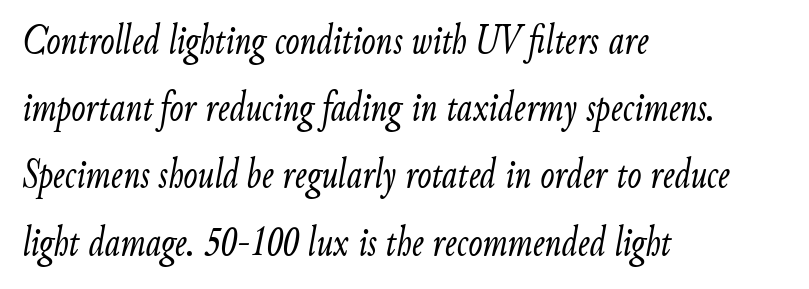
This reads as an unemphasized weight, regular at the heaviest. Any mark beneath the type? The region is blank. Students, observe: this is what conventionally led text looks like. Proportional: the letters do not fall into vertical columns.
